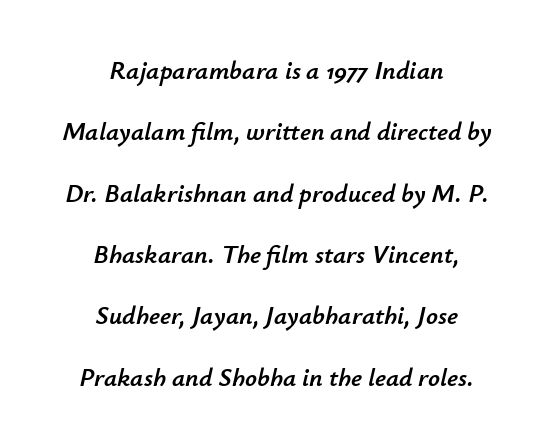
{"italic": "yes", "lean": "right", "slant_degrees": 12, "underline": "no", "align": "center", "line_spacing": "loose", "line_spacing_ratio": 2.36, "letter_spacing": "normal", "letter_spacing_em": 0.0, "glyph_px": 26}
